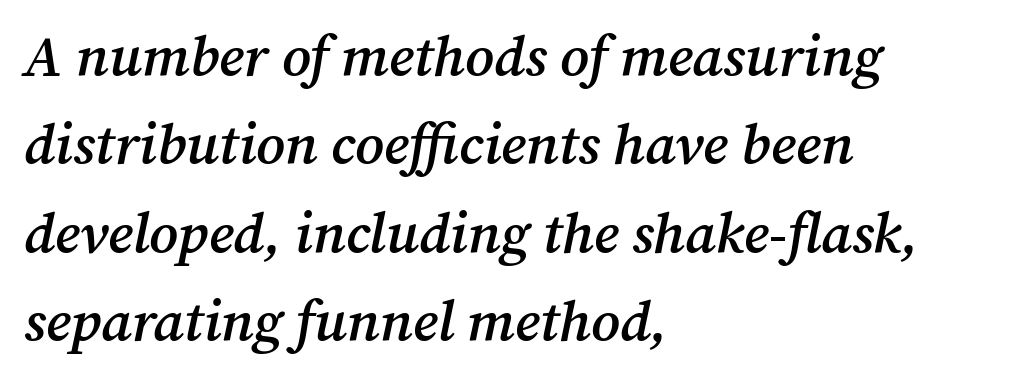
The designer left line spacing at the default. On the weight axis this lands at semibold, roughly 600. The gap between lines stays unmarked. Observe the serifs anchoring each vertical stroke in this sample. Compared with ordinary roman type, these characters are visibly tilted.
